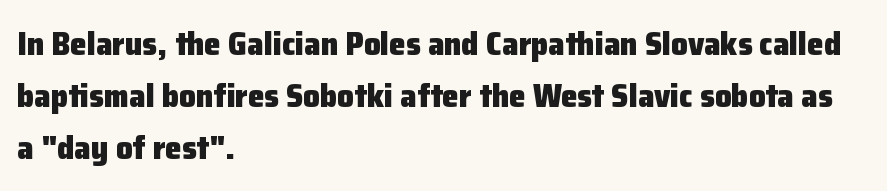
{"serif": "no", "italic": "no", "bold": "yes", "weight": "heavy", "width": "normal", "stroke_contrast": "low", "x_height": "medium", "monospaced": "no", "underline": "no", "align": "left", "line_spacing": "normal", "line_spacing_ratio": 1.57, "letter_spacing": "normal", "letter_spacing_em": 0.0, "glyph_px": 33}
